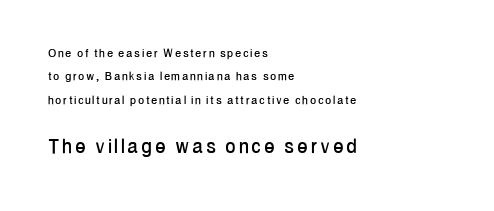
{"italic": "no", "underline": "no", "align": "left", "line_spacing": "normal", "line_spacing_ratio": 1.67, "larger_block": "second", "size_ratio": 1.71, "glyph_px": 24}
